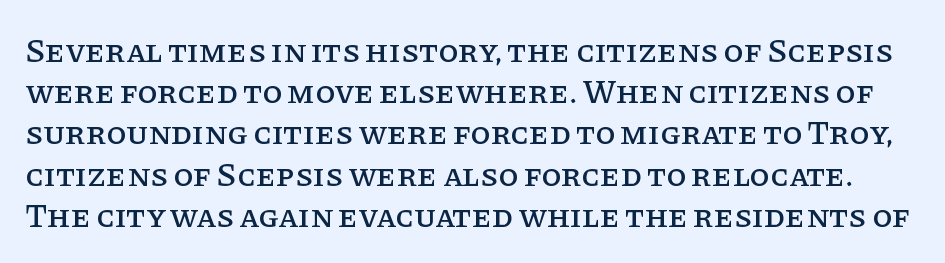
The typeface chosen for these lines features serifs. The axis of the letterforms is exactly vertical. Caption: standard tracking, unaltered. A normal amount of white space separates one row of letters from the next.
